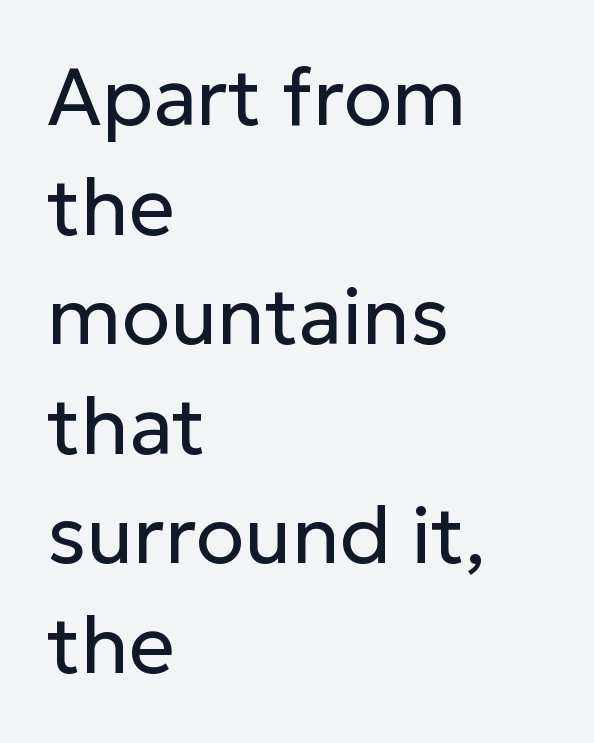
Q: Is the text bold? A: No.
Q: Is the text italic (slanted)? A: No, it is upright.
Q: Is the typeface a serif or a sans-serif typeface? A: Sans-serif.
Q: Is the text underlined? A: No.
Q: How is the paragraph aligned? A: Left-aligned.
Q: Is the spacing between letters normal or unusually wide? A: Normal.
Q: Is the spacing between lines tight, normal or loose? A: Normal.
Q: Width (condensed, normal, or wide)? A: Normal.
Q: Stroke contrast? A: Low.
Q: x-height? A: Medium.
Q: Monospaced? A: No.
